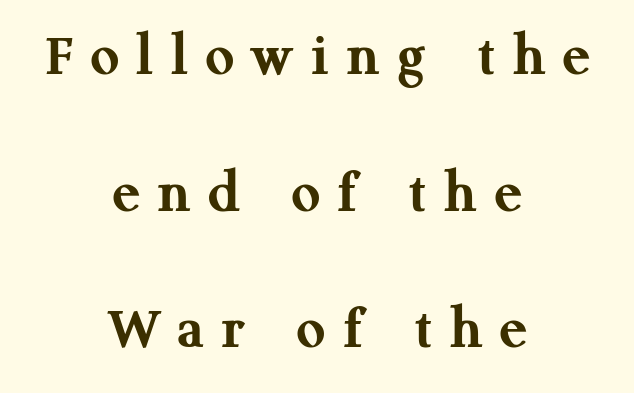
The image shows 63 px semibold serif type, upright; set centered, loose line spacing (2.17x), unusually wide letter spacing (+0.28 em), not underlined; medium stroke contrast and a medium x-height.
